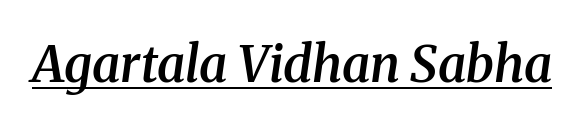
The image shows 50 px semibold serif type, italic (leaning right); set normal letter spacing, underlined; medium stroke contrast and a medium x-height.
